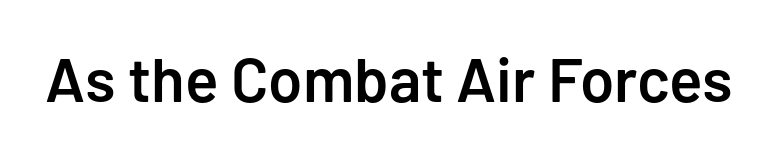
Q: Is the text bold? A: Semi-bold.
Q: Is the text italic (slanted)? A: No, it is upright.
Q: Is the typeface a serif or a sans-serif typeface? A: Sans-serif.
Q: Is the text underlined? A: No.
Q: Is the spacing between letters normal or unusually wide? A: Normal.
Q: Width (condensed, normal, or wide)? A: Normal.
Q: Stroke contrast? A: Low.
Q: x-height? A: Medium.
Q: Monospaced? A: No.
